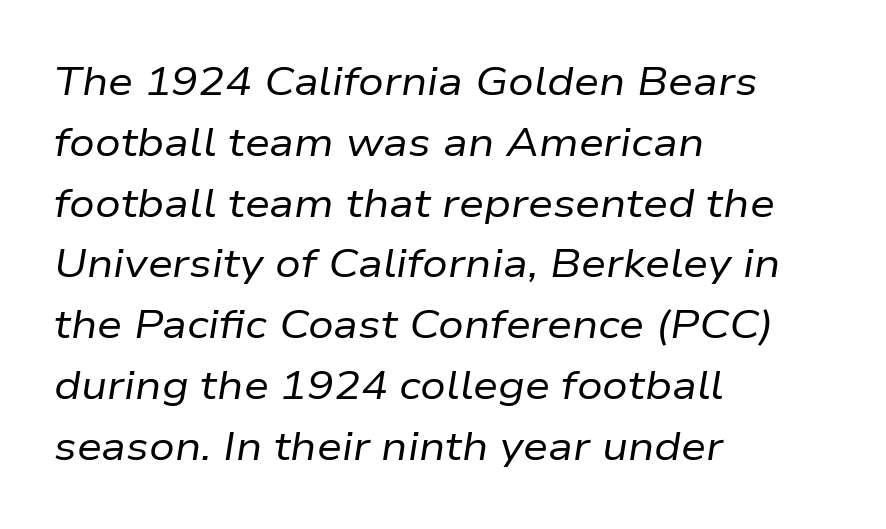
{"italic": "yes", "lean": "right", "slant_degrees": 9, "bold": "no", "weight": "regular", "width": "normal", "stroke_contrast": "low", "x_height": "medium", "monospaced": "no", "underline": "no", "align": "left", "line_spacing": "normal", "line_spacing_ratio": 1.52, "letter_spacing": "normal", "letter_spacing_em": 0.0, "glyph_px": 40}
